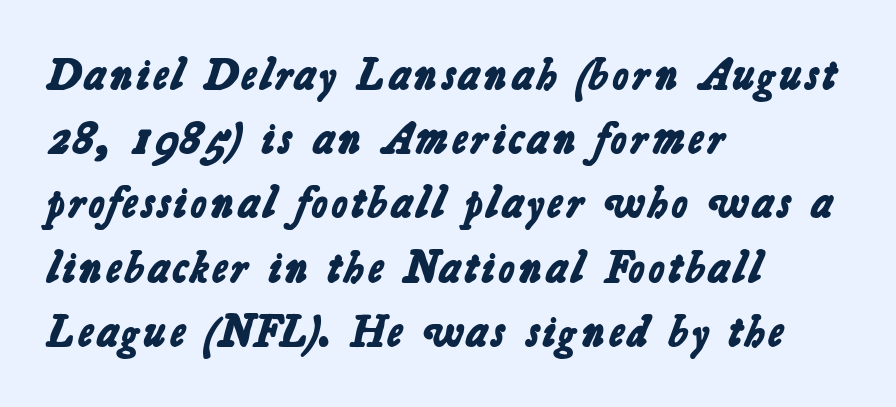
The image shows 44 px bold sans-serif type; set left-aligned, normal line spacing (1.46x), normal letter spacing, not underlined; low stroke contrast and a medium x-height.
